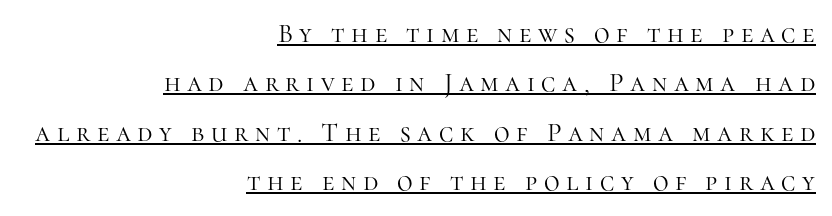
{"italic": "no", "bold": "no", "underline": "yes", "align": "right", "line_spacing_ratio": 1.83, "letter_spacing": "wide", "letter_spacing_em": 0.24, "glyph_px": 27}
